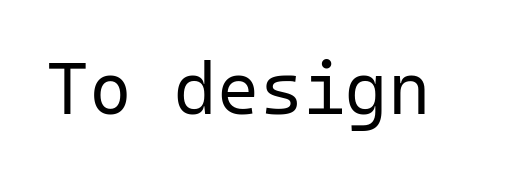
Observe the absence of serifs on each vertical stroke in this sample. The strokes carry an ordinary text weight at most. No word sits above an underline. Tracking here is standard; glyphs follow each other at the usual distance. The letters stand upright; this is a roman face.
